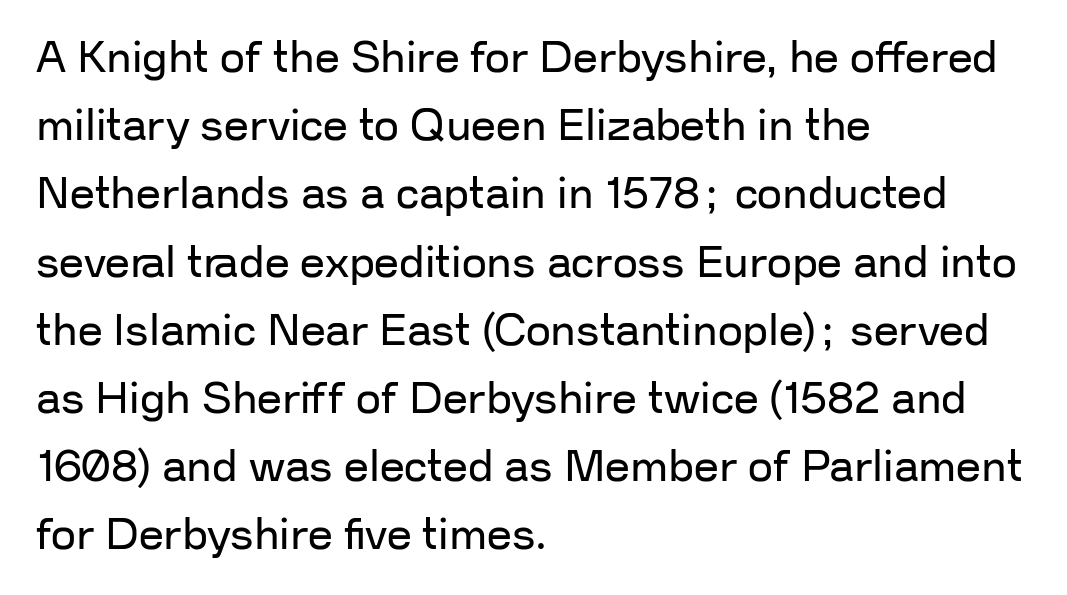
The image shows 44 px regular-weight sans-serif type, upright; set left-aligned, normal line spacing (1.55x), normal letter spacing, not underlined; low stroke contrast and a medium x-height.
